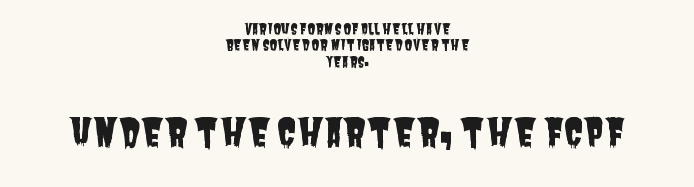
Q: Is the typeface a serif or a sans-serif typeface? A: Sans-serif.
Q: Is the text underlined? A: No.
Q: How is the paragraph aligned? A: Centered.
Q: Is the spacing between letters normal or unusually wide? A: Normal.
Q: Which block of text is set in a larger size, the first (top) or the second (bottom)? A: The second (bottom) one.
Q: Width (condensed, normal, or wide)? A: Condensed.
Q: Stroke contrast? A: Low.
Q: x-height? A: Large.
Q: Monospaced? A: No.
